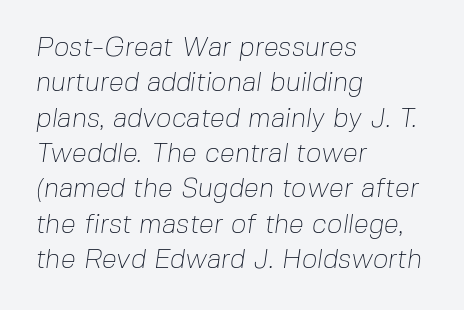
{"bold": "no", "underline": "no", "align": "left", "line_spacing": "normal", "line_spacing_ratio": 1.31, "letter_spacing": "normal", "letter_spacing_em": 0.0, "glyph_px": 27}
